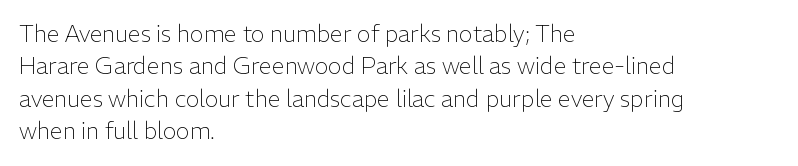
The image shows 23 px text type, upright; set left-aligned, normal line spacing (1.41x), normal letter spacing, not underlined.
